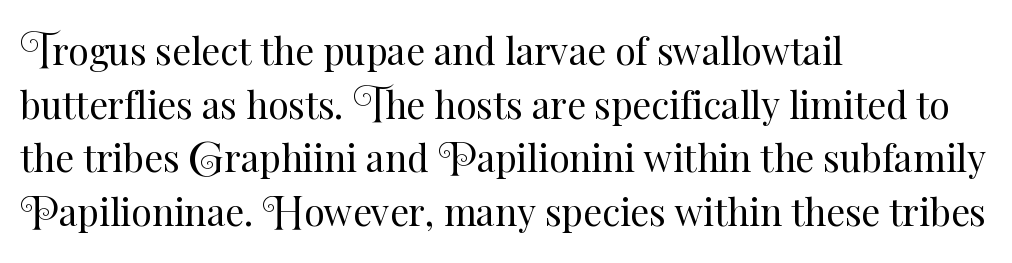
{"italic": "no", "bold": "no", "weight": "regular", "width": "normal", "stroke_contrast": "medium", "x_height": "small", "monospaced": "no", "underline": "no", "align": "left", "line_spacing": "normal", "line_spacing_ratio": 1.45, "letter_spacing": "normal", "letter_spacing_em": 0.0, "glyph_px": 37}
